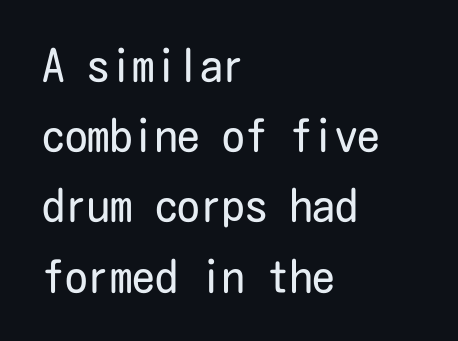
Notice how descenders clear the ascenders below comfortably — that's standard leading. Nope, not italic — everything's standing straight. Check where the strokes stop: nothing finishes them off — pure sans. The typeface has the unassuming heft of standard copy or less. Tracking value appears to be zero — textbook default spacing.
